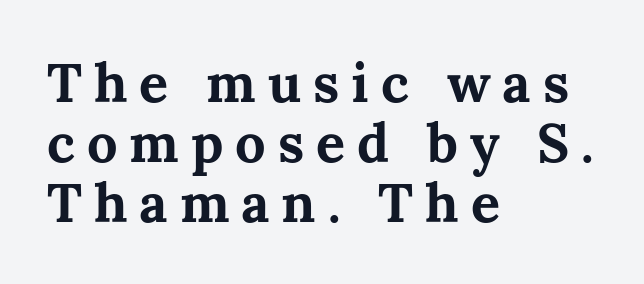
The image shows 54 px bold serif type, upright; set left-aligned, tight line spacing (1.11x), unusually wide letter spacing (+0.22 em), not underlined; medium stroke contrast and a medium x-height.
